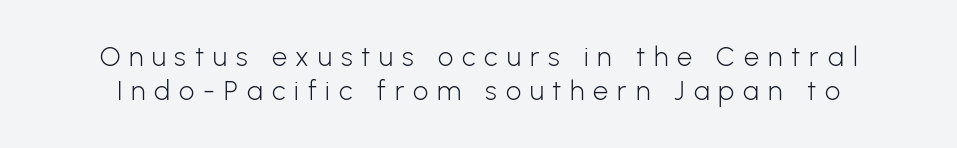
{"italic": "no", "bold": "no", "underline": "no", "line_spacing": "normal", "line_spacing_ratio": 1.27, "letter_spacing": "wide", "letter_spacing_em": 0.33, "glyph_px": 27}
